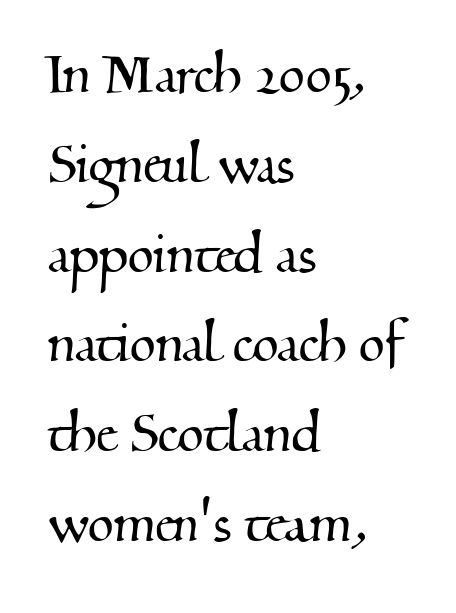
Q: Is the typeface a serif or a sans-serif typeface? A: Serif.
Q: Is the text underlined? A: No.
Q: How is the paragraph aligned? A: Left-aligned.
Q: Is the spacing between letters normal or unusually wide? A: Normal.
Q: Is the spacing between lines tight, normal or loose? A: Normal.
Q: Width (condensed, normal, or wide)? A: Normal.
Q: Stroke contrast? A: Medium.
Q: x-height? A: Small.
Q: Monospaced? A: No.
